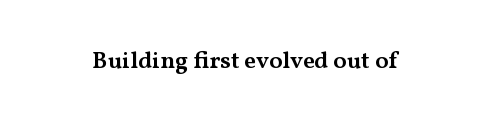
Q: Is the text bold? A: Semi-bold.
Q: Is the text italic (slanted)? A: No, it is upright.
Q: Is the text underlined? A: No.
Q: Is the spacing between letters normal or unusually wide? A: Normal.
